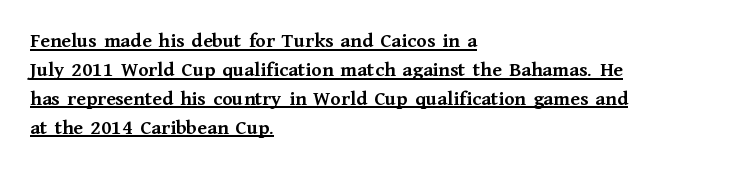
The image shows 21 px bold type, upright; set left-aligned, normal line spacing (1.38x), normal letter spacing, underlined.
